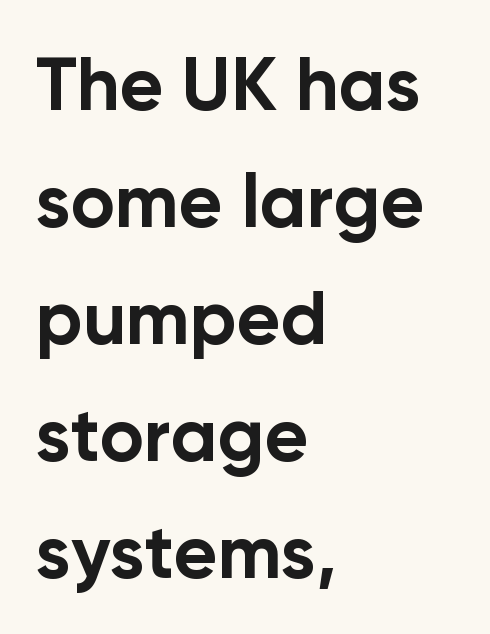
{"serif": "no", "italic": "no", "bold": "yes", "weight": "bold", "width": "normal", "stroke_contrast": "low", "x_height": "medium", "monospaced": "no", "underline": "no", "align": "left", "line_spacing": "normal", "line_spacing_ratio": 1.56, "letter_spacing": "normal", "letter_spacing_em": 0.0, "glyph_px": 75}
